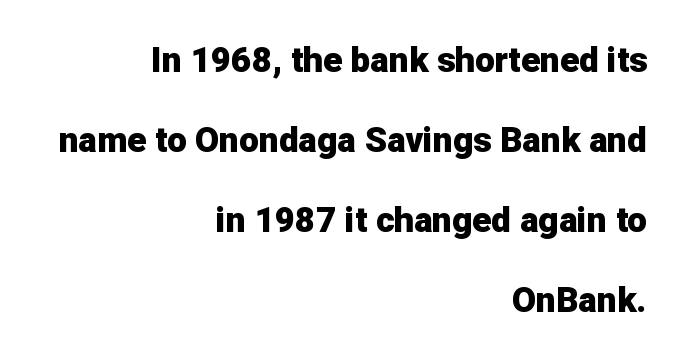
Q: Is the text bold? A: Yes.
Q: Is the text italic (slanted)? A: No, it is upright.
Q: Is the typeface a serif or a sans-serif typeface? A: Sans-serif.
Q: Is the text underlined? A: No.
Q: How is the paragraph aligned? A: Right-aligned.
Q: Is the spacing between letters normal or unusually wide? A: Normal.
Q: Is the spacing between lines tight, normal or loose? A: Loose.
Q: Width (condensed, normal, or wide)? A: Normal.
Q: Stroke contrast? A: Low.
Q: x-height? A: Medium.
Q: Monospaced? A: No.
